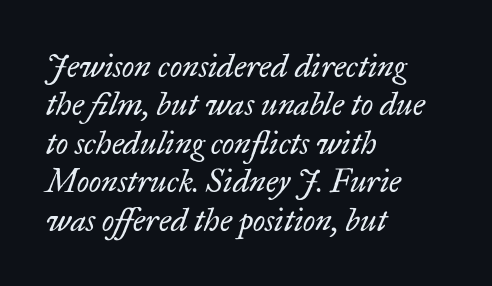
The image shows 32 px regular-weight serif type, italic (leaning right); set left-aligned, line spacing 1.2x, normal letter spacing, not underlined; low stroke contrast and a small x-height.
